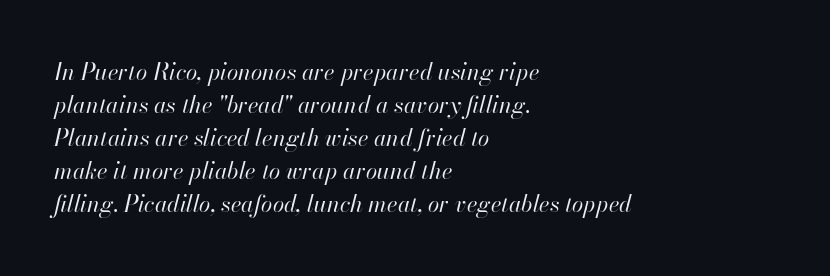
{"italic": "yes", "lean": "right", "slant_degrees": 13, "bold": "no", "underline": "no", "align": "left", "line_spacing": "normal", "line_spacing_ratio": 1.43, "letter_spacing": "normal", "letter_spacing_em": 0.0, "glyph_px": 23}
